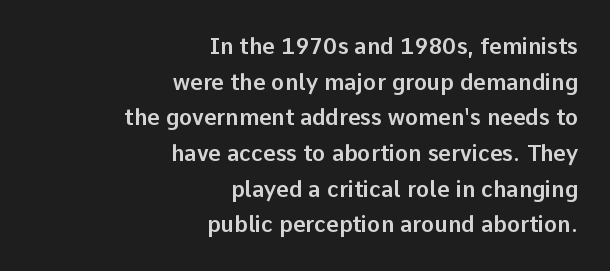
The strip under each line holds only bare page. Designer's note — italics off, roman on. Where is the straight margin? On the right. The space between consecutive lines is moderate. Inter-character spacing is left at the font's built-in metrics.
